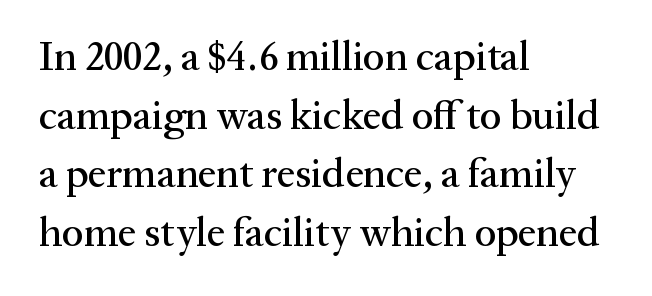
{"serif": "yes", "italic": "no", "width": "normal", "stroke_contrast": "medium", "x_height": "medium", "monospaced": "no", "underline": "no", "align": "left", "line_spacing": "normal", "line_spacing_ratio": 1.43, "letter_spacing": "normal", "letter_spacing_em": 0.0, "glyph_px": 41}
